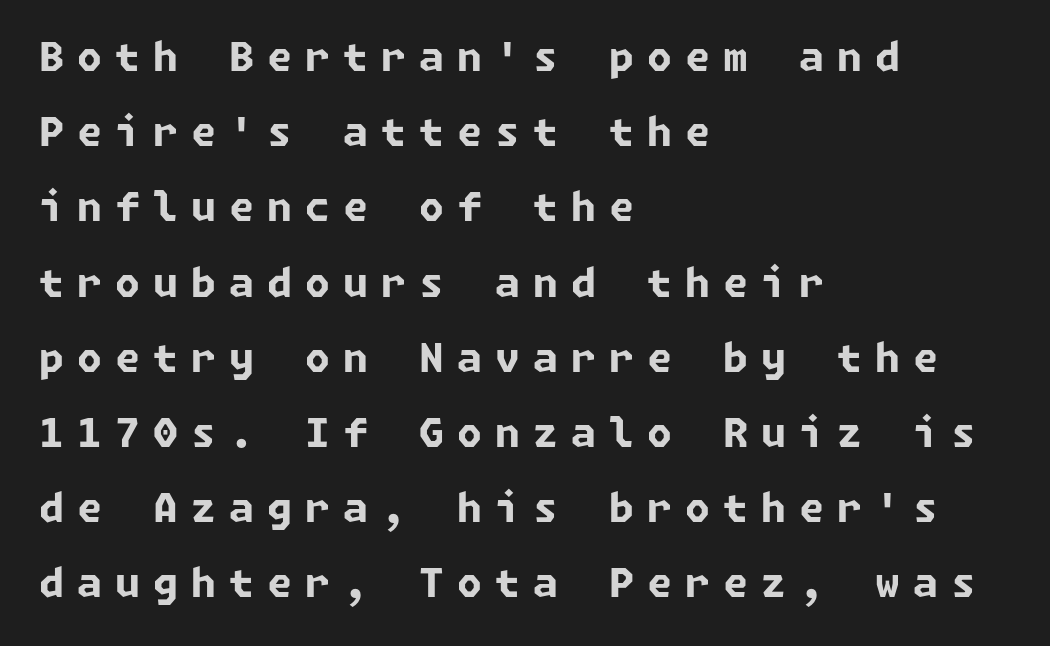
The image shows 40 px bold sans-serif type; set left-aligned, line spacing 1.88x, unusually wide letter spacing (+0.33 em), not underlined; low stroke contrast and a medium x-height.
